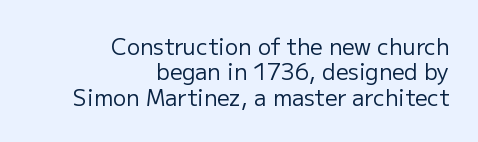
Q: Is the text bold? A: No.
Q: Is the text italic (slanted)? A: No, it is upright.
Q: Is the text underlined? A: No.
Q: How is the paragraph aligned? A: Right-aligned.
Q: Is the spacing between letters normal or unusually wide? A: Normal.
Q: Is the spacing between lines tight, normal or loose? A: Tight.
